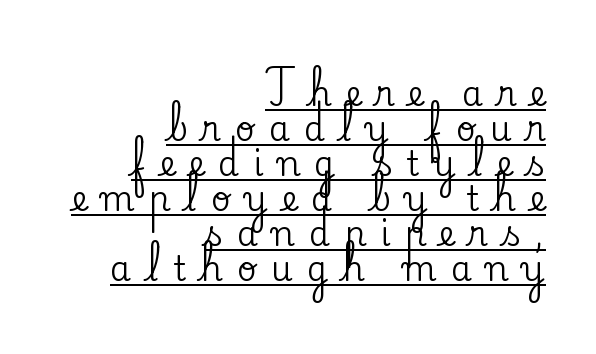
{"serif": "yes", "italic": "no", "width": "normal", "stroke_contrast": "low", "x_height": "small", "monospaced": "no", "underline": "yes", "align": "right", "line_spacing": "tight", "line_spacing_ratio": 1.03, "letter_spacing": "wide", "letter_spacing_em": 0.41, "glyph_px": 34}
